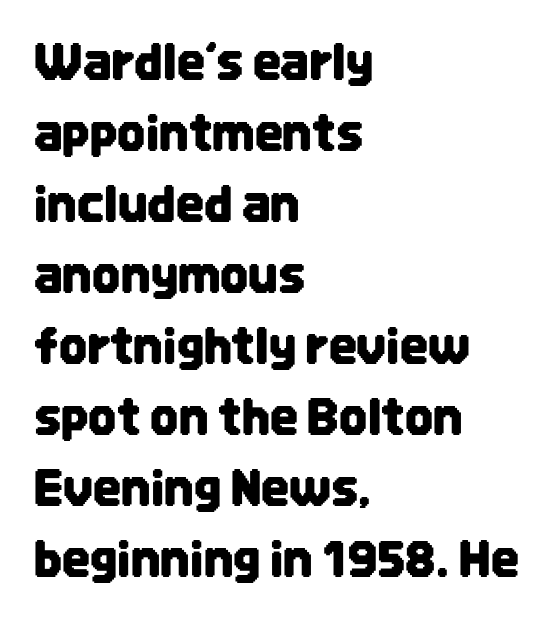
The image shows 49 px condensed sans-serif type, upright; set left-aligned, normal line spacing (1.45x), normal letter spacing, not underlined; low stroke contrast and a large x-height.
